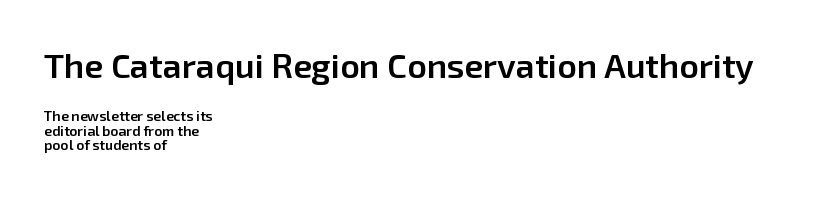
Characters remain perfectly vertical along every line. The more generous point size was reserved for the upper chunk. The rag falls on the right side of this text block. Stroke terminals: plain, sans-serif. Compared with typical body copy, the letter spacing here is the same. Very little white space separates one row of letters from the next.
